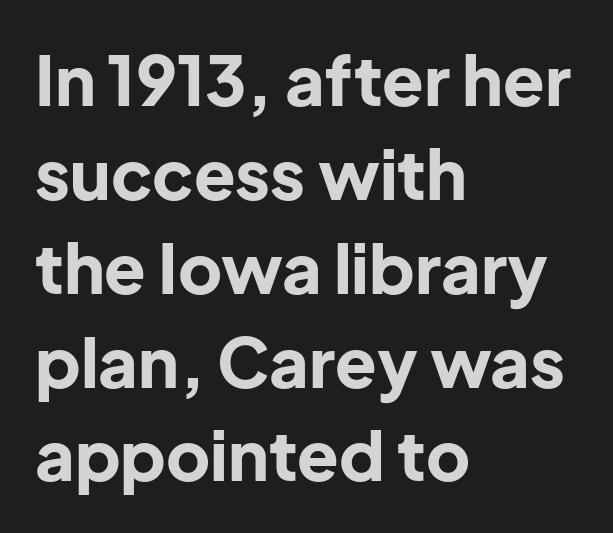
The image shows 68 px bold sans-serif type, upright; set left-aligned, normal line spacing (1.38x), normal letter spacing, not underlined; low stroke contrast and a medium x-height.
